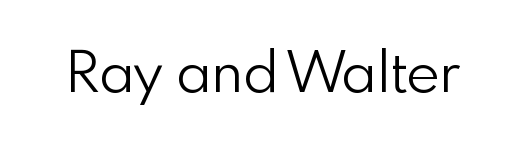
The image shows 57 px light sans-serif type, upright; set normal letter spacing, not underlined; a small x-height.
